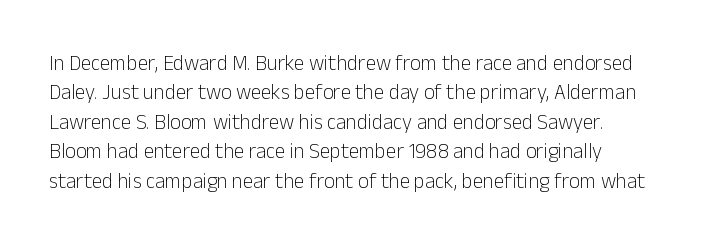
Q: Is the text bold? A: No.
Q: Is the text italic (slanted)? A: No, it is upright.
Q: Is the text underlined? A: No.
Q: Is the spacing between letters normal or unusually wide? A: Normal.
Q: Is the spacing between lines tight, normal or loose? A: Normal.
